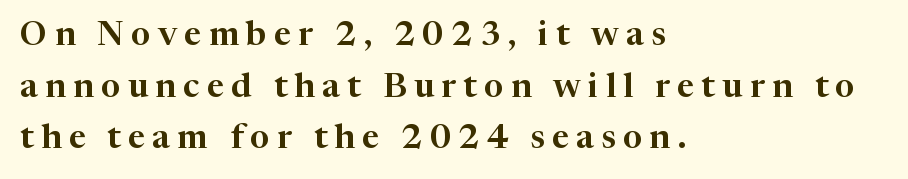
The image shows 34 px serif type, upright; set left-aligned, normal line spacing (1.52x), unusually wide letter spacing (+0.21 em), not underlined; high stroke contrast and a medium x-height.
